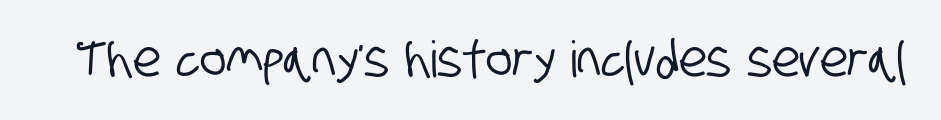
The characters display no serif detailing; their extremities are plain. You could not count columns in this text — the font is proportionally spaced. Here the glyphs are tracked normally, forming tight word shapes. Each row of text sits above clean, open space.
